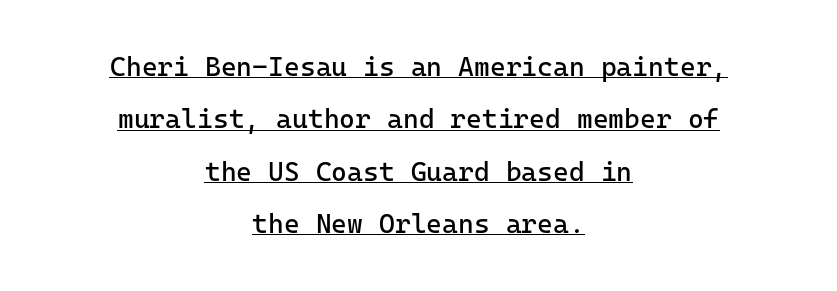
The image shows 27 px text type, upright; set centered, loose line spacing (1.94x), normal letter spacing, underlined.
